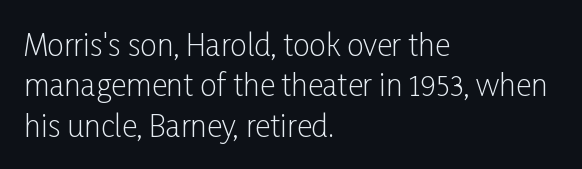
To sum up the face: it is a sans, with no serifs. Layout note: lines flush left. Quick note: interline space is typical. Character widths vary here, with narrow letters taking less room than wide ones. Students, note that the glyphs here touch the page at normal intervals.
